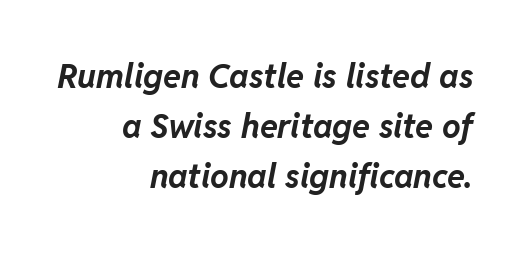
{"italic": "yes", "lean": "right", "slant_degrees": 11, "bold": "yes", "weight": "bold", "width": "normal", "stroke_contrast": "low", "x_height": "medium", "monospaced": "no", "underline": "no", "align": "right", "line_spacing": "normal", "line_spacing_ratio": 1.52, "letter_spacing": "normal", "letter_spacing_em": 0.0, "glyph_px": 33}
